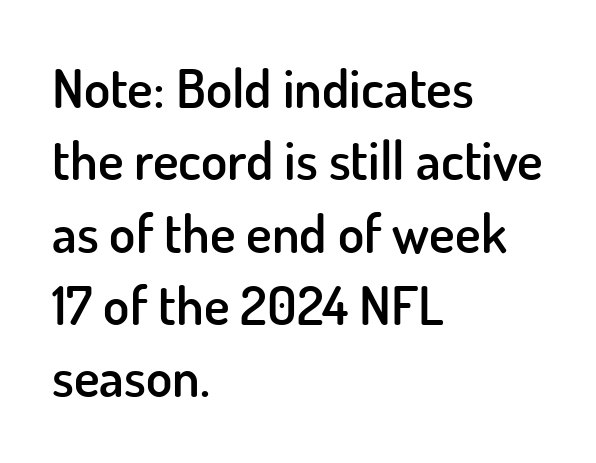
Nothing sits at the stroke ends, so this counts as sans-serif. Students, observe: this is what conventionally led text looks like. The passage shown has conventional tracking throughout. Is the type bold? Partly — it's a semibold, heavier than regular but not fully bold. Every row of glyphs begins at an identical x-position on the left. A typesetter would mark this as roman, not italic.
